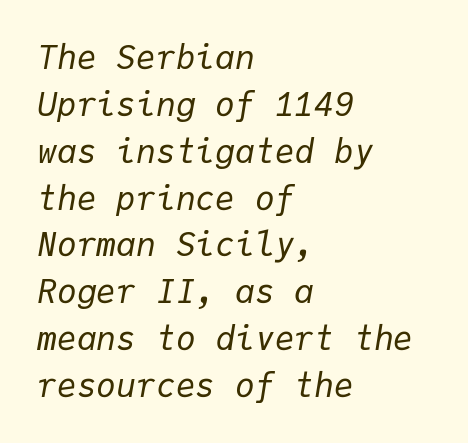
{"italic": "yes", "lean": "right", "slant_degrees": 9, "bold": "no", "weight": "regular", "width": "normal", "stroke_contrast": "low", "x_height": "medium", "monospaced": "yes", "underline": "no", "align": "left", "line_spacing": "normal", "line_spacing_ratio": 1.42, "letter_spacing": "normal", "letter_spacing_em": 0.0, "glyph_px": 33}
